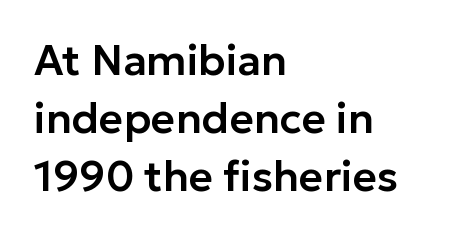
The image shows 42 px sans-serif type, upright; set left-aligned, normal line spacing (1.38x), normal letter spacing, not underlined; low stroke contrast and a medium x-height.
